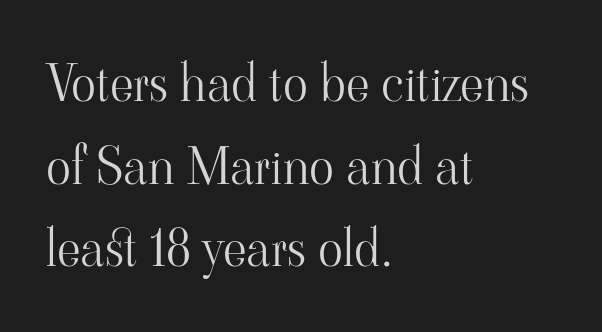
The image shows 52 px light serif type, upright; set left-aligned, normal line spacing (1.59x), normal letter spacing, not underlined; high stroke contrast and a small x-height.
